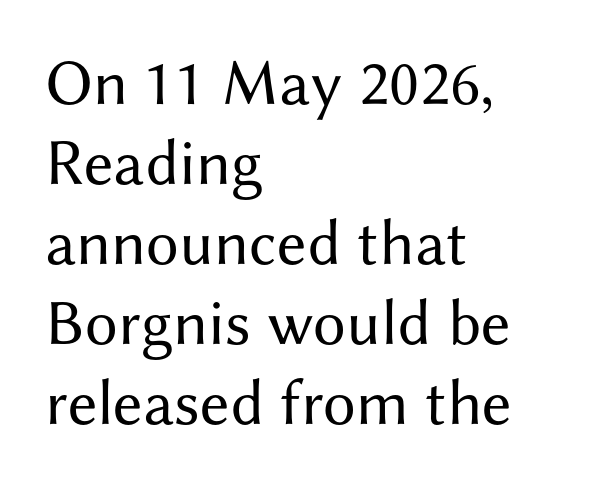
The image shows 65 px regular-weight sans-serif type, upright; set left-aligned, line spacing 1.23x, normal letter spacing, not underlined; medium stroke contrast and a medium x-height.
